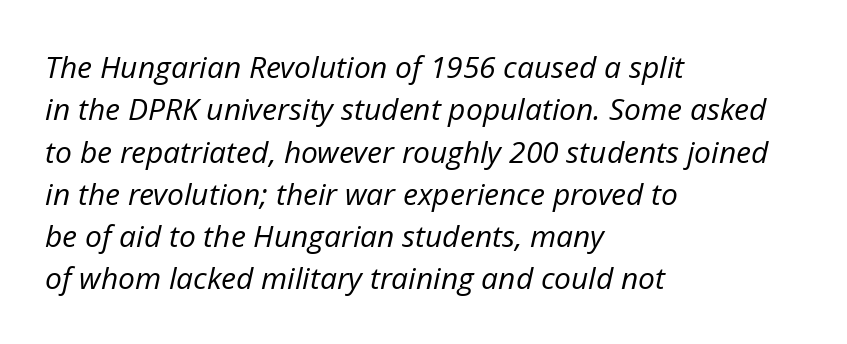
The image shows 30 px regular-weight type, italic (leaning right); set left-aligned, normal line spacing (1.41x), normal letter spacing, not underlined; low stroke contrast and a medium x-height.
